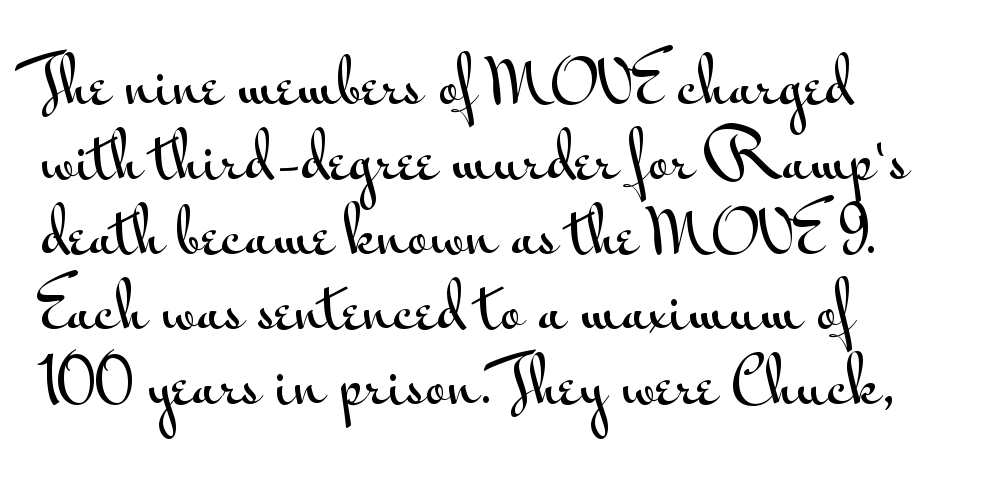
{"serif": "no", "width": "wide", "stroke_contrast": "medium", "x_height": "small", "monospaced": "no", "underline": "no", "align": "left", "line_spacing": "normal", "line_spacing_ratio": 1.25, "letter_spacing": "normal", "letter_spacing_em": 0.0, "glyph_px": 60}
